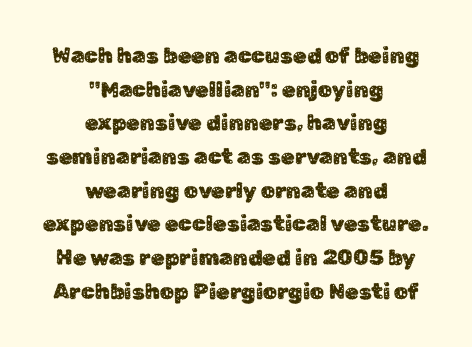
The image shows 22 px text type, upright; set centered, normal line spacing (1.53x), normal letter spacing, not underlined.
